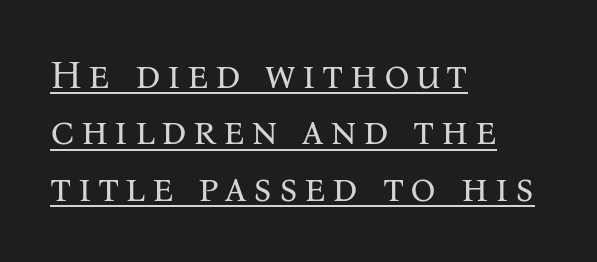
The image shows 40 px regular-weight serif type, upright; set left-aligned, normal line spacing (1.41x), underlined; medium stroke contrast and a medium x-height.
